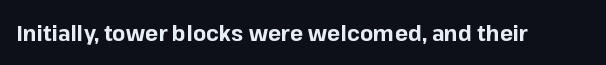
The image shows 22 px bold type, upright; set normal letter spacing, not underlined.
